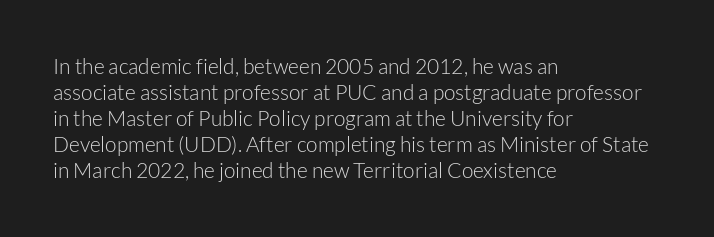
The typography opts for an upright posture over an oblique one. Unmarked baselines from the first word to the last. Students, note that the glyphs here touch the page at normal intervals. Which margin do the lines hug? The left one — the right edge is uneven. The typesetting does not lean heavy: it is not bold.
